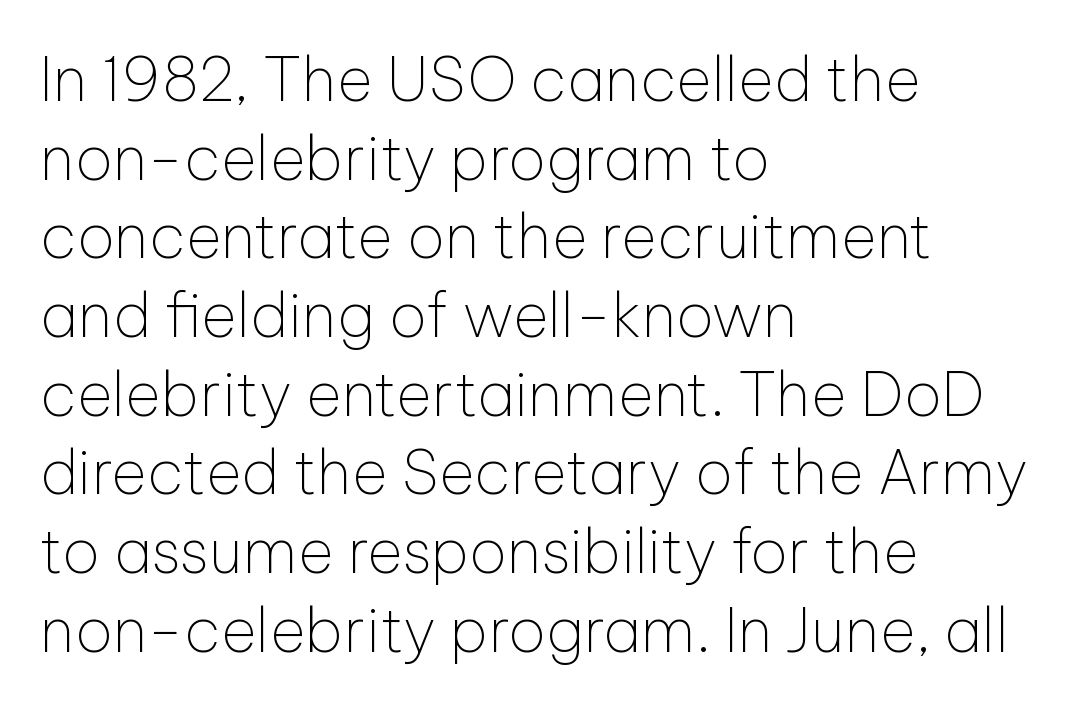
The passage shown is not underscored anywhere. Successive baselines arrive at the customary interval. The lettering holds an erect, upright posture throughout. No extra ink here — the face is not bold. The type family on display is of the sans-serif kind.
